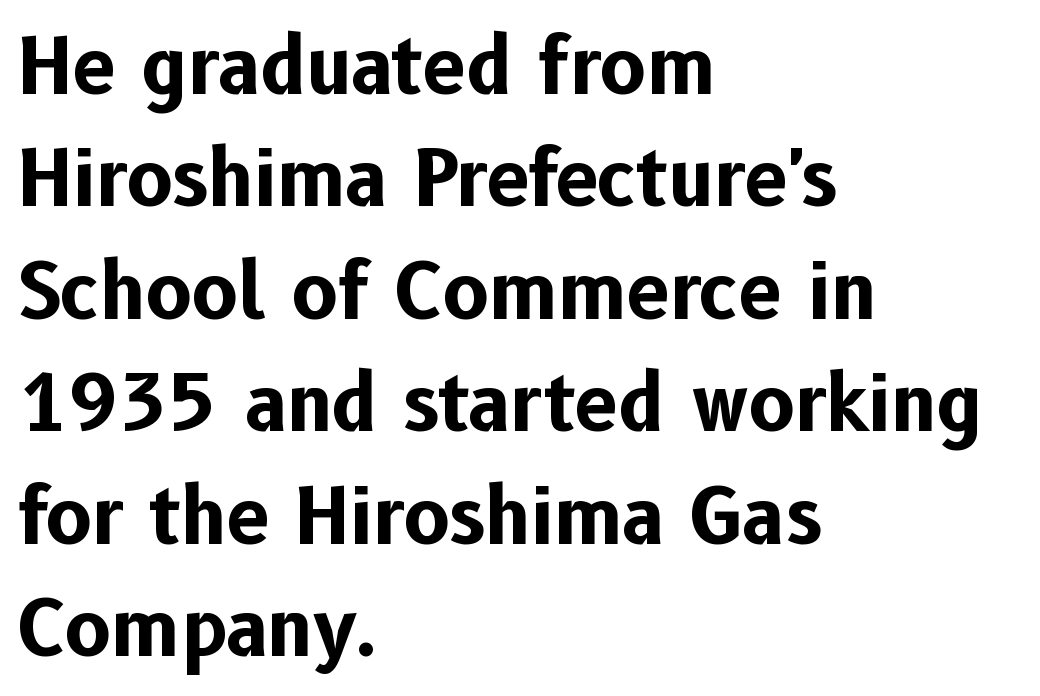
Q: Is the text bold? A: Yes.
Q: Is the text italic (slanted)? A: No, it is upright.
Q: Is the typeface a serif or a sans-serif typeface? A: Sans-serif.
Q: Is the text underlined? A: No.
Q: How is the paragraph aligned? A: Left-aligned.
Q: Is the spacing between letters normal or unusually wide? A: Normal.
Q: Is the spacing between lines tight, normal or loose? A: Normal.
Q: Width (condensed, normal, or wide)? A: Normal.
Q: Stroke contrast? A: Low.
Q: x-height? A: Medium.
Q: Monospaced? A: No.
